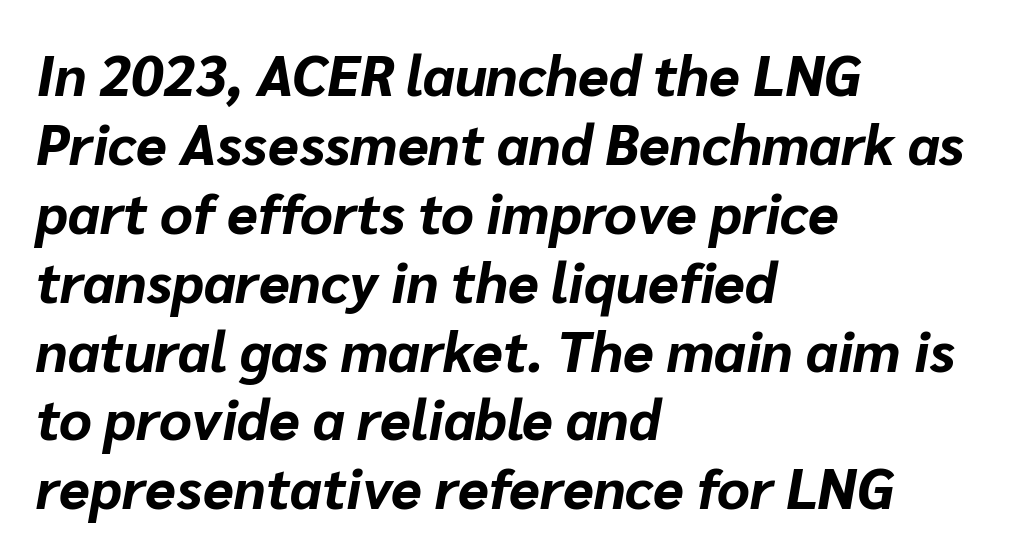
{"italic": "yes", "lean": "right", "slant_degrees": 10, "bold": "yes", "weight": "bold", "width": "normal", "stroke_contrast": "low", "x_height": "medium", "monospaced": "no", "underline": "no", "align": "left", "line_spacing_ratio": 1.23, "letter_spacing": "normal", "letter_spacing_em": 0.0, "glyph_px": 56}
